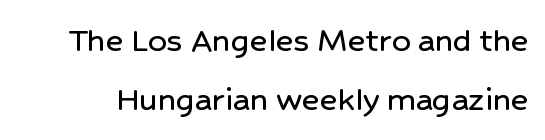
The image shows 37 px sans-serif type, upright; set normal line spacing (1.59x), normal letter spacing, not underlined; low stroke contrast and a medium x-height.
